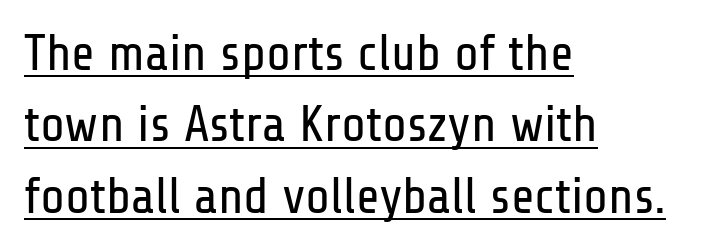
Notice how a bar underscores the lettering throughout. Looks like regular typesetting: each glyph gets only the width it needs. Regarding leading, the lines here are spaced in the standard way. Left-aligned paragraph, ragged on the right. A typesetter would label this face a sans. Compared with typical body copy, the letter spacing here is the same.
